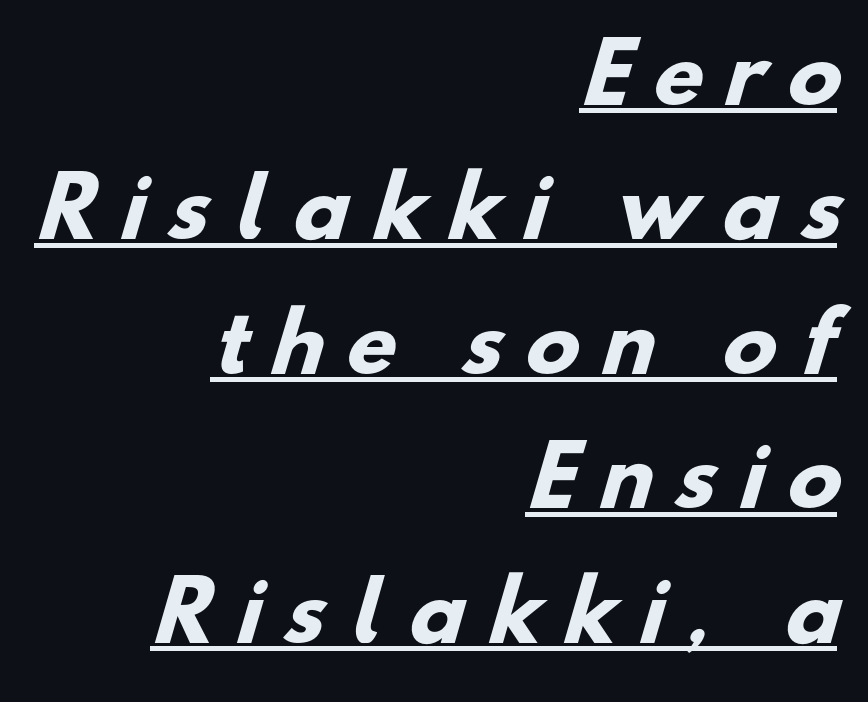
Q: Is the text bold? A: Yes.
Q: Is the typeface a serif or a sans-serif typeface? A: Sans-serif.
Q: Is the text underlined? A: Yes.
Q: How is the paragraph aligned? A: Right-aligned.
Q: Is the spacing between letters normal or unusually wide? A: Unusually wide.
Q: Is the spacing between lines tight, normal or loose? A: Normal.
Q: Width (condensed, normal, or wide)? A: Normal.
Q: Stroke contrast? A: Low.
Q: x-height? A: Small.
Q: Monospaced? A: No.
